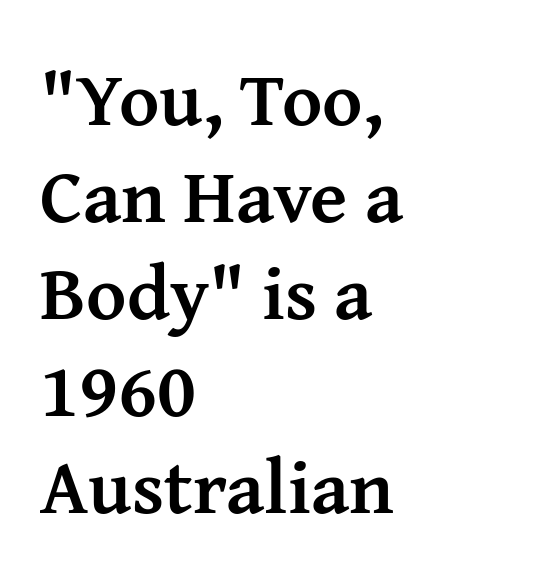
The image shows 77 px semibold serif type, upright; set left-aligned, normal line spacing (1.26x), normal letter spacing, not underlined; medium stroke contrast and a medium x-height.
